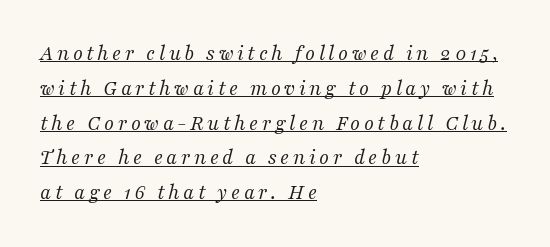
Q: Is the text bold? A: No.
Q: Is the text italic (slanted)? A: Yes, it leans right by about 16 degrees.
Q: Is the text underlined? A: Yes.
Q: How is the paragraph aligned? A: Left-aligned.
Q: Is the spacing between lines tight, normal or loose? A: Normal.
